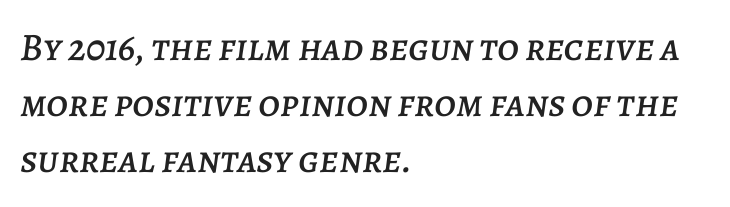
Q: Is the text italic (slanted)? A: Yes, it leans right by about 7 degrees.
Q: Is the text underlined? A: No.
Q: How is the paragraph aligned? A: Left-aligned.
Q: Is the spacing between letters normal or unusually wide? A: Normal.
Q: Is the spacing between lines tight, normal or loose? A: Normal.
Q: Width (condensed, normal, or wide)? A: Normal.
Q: Stroke contrast? A: Low.
Q: x-height? A: Large.
Q: Monospaced? A: No.
